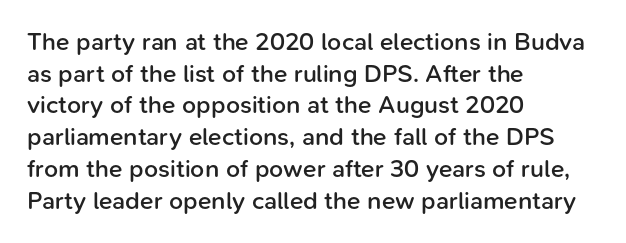
The image shows 25 px text type, upright; set left-aligned, normal line spacing (1.27x), normal letter spacing, not underlined.
